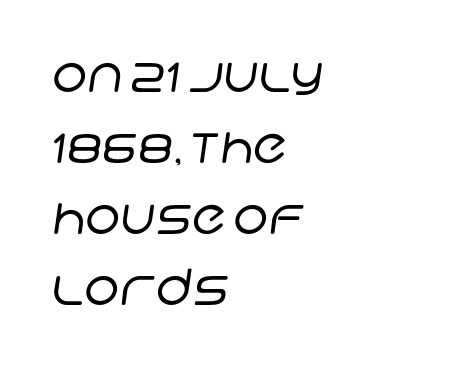
{"serif": "no", "bold": "no", "weight": "regular", "width": "normal", "stroke_contrast": "low", "x_height": "large", "monospaced": "no", "underline": "no", "align": "left", "line_spacing": "normal", "line_spacing_ratio": 1.42, "letter_spacing": "normal", "letter_spacing_em": 0.0, "glyph_px": 50}
